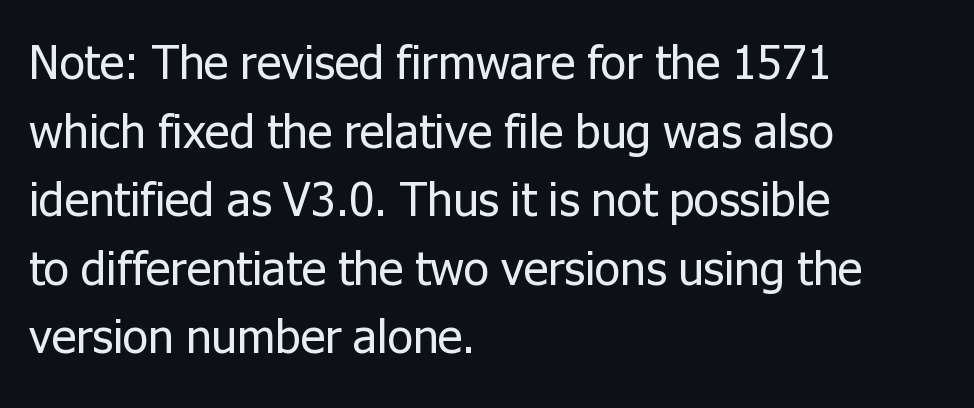
{"serif": "no", "italic": "no", "bold": "no", "weight": "regular", "width": "normal", "stroke_contrast": "low", "x_height": "medium", "monospaced": "no", "underline": "no", "align": "left", "line_spacing": "normal", "line_spacing_ratio": 1.46, "letter_spacing": "normal", "letter_spacing_em": 0.0, "glyph_px": 47}
